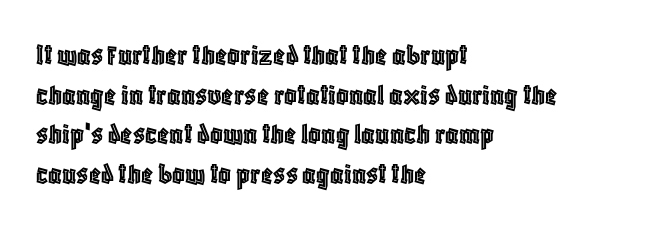
Q: Is the text italic (slanted)? A: No, it is upright.
Q: Is the text underlined? A: No.
Q: How is the paragraph aligned? A: Left-aligned.
Q: Is the spacing between letters normal or unusually wide? A: Normal.
Q: Is the spacing between lines tight, normal or loose? A: Normal.
Q: Width (condensed, normal, or wide)? A: Condensed.
Q: x-height? A: Large.
Q: Monospaced? A: No.
